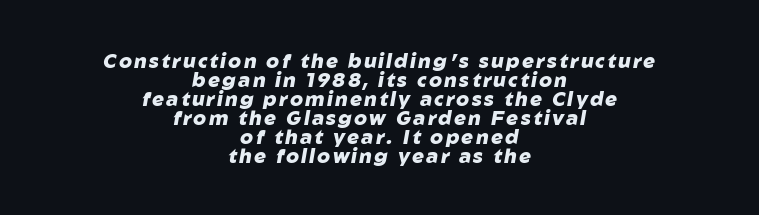
{"italic": "yes", "lean": "right", "slant_degrees": 10, "bold": "yes", "underline": "no", "align": "center", "line_spacing": "tight", "line_spacing_ratio": 0.95, "glyph_px": 20}
